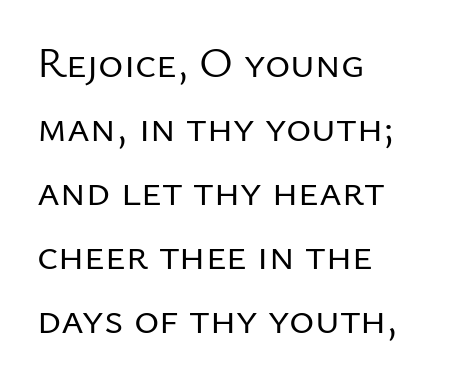
The image shows 43 px regular-weight sans-serif type, upright; set left-aligned, normal line spacing (1.49x), normal letter spacing, not underlined; low stroke contrast and a medium x-height.
